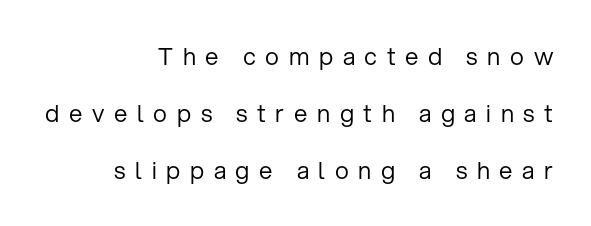
The image shows 24 px text type, upright; set right-aligned, loose line spacing (2.38x), unusually wide letter spacing (+0.4 em), not underlined.
